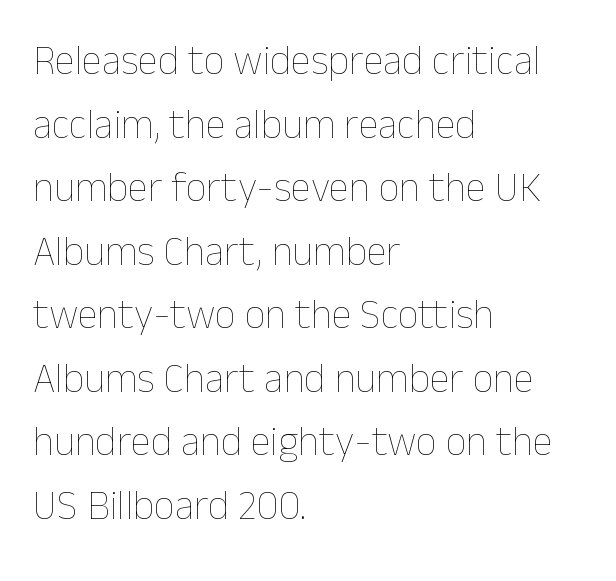
The image shows 41 px thin type, upright; set left-aligned, normal line spacing (1.55x), normal letter spacing, not underlined; low stroke contrast and a medium x-height.
